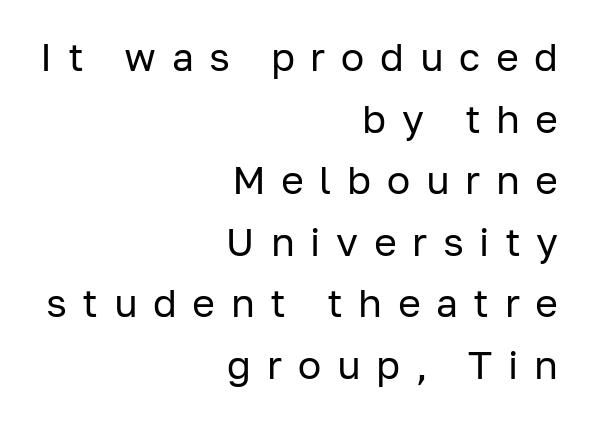
{"serif": "no", "italic": "no", "bold": "no", "weight": "regular", "width": "normal", "stroke_contrast": "low", "x_height": "medium", "monospaced": "no", "underline": "no", "align": "right", "line_spacing": "normal", "line_spacing_ratio": 1.58, "letter_spacing": "wide", "letter_spacing_em": 0.4, "glyph_px": 39}
